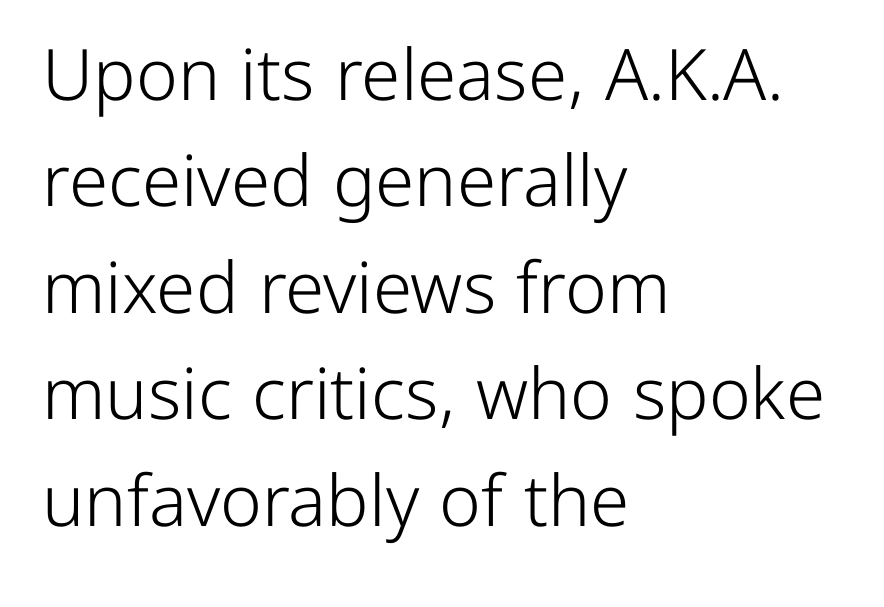
{"serif": "no", "italic": "no", "bold": "no", "weight": "light", "width": "normal", "stroke_contrast": "low", "x_height": "medium", "monospaced": "no", "underline": "no", "align": "left", "line_spacing": "normal", "line_spacing_ratio": 1.5, "letter_spacing": "normal", "letter_spacing_em": 0.0, "glyph_px": 71}
